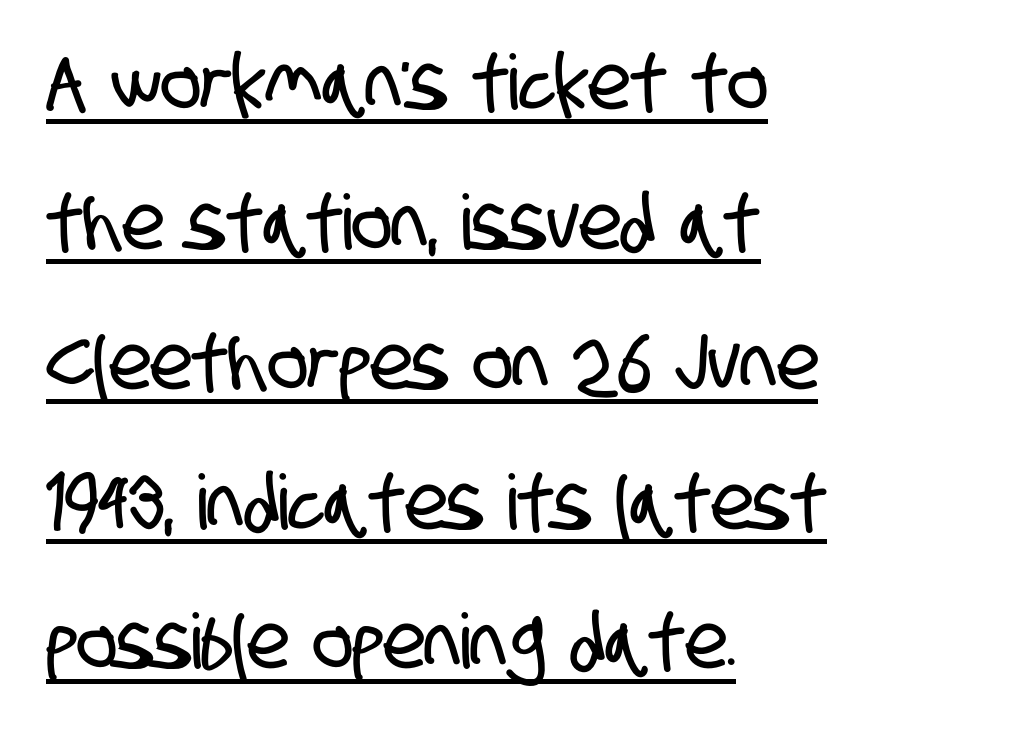
The image shows 76 px condensed sans-serif type; set left-aligned, line spacing 1.84x, normal letter spacing, underlined; low stroke contrast and a large x-height.
